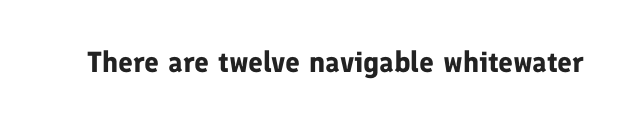
Q: Is the text bold? A: Yes.
Q: Is the text italic (slanted)? A: No, it is upright.
Q: Is the typeface a serif or a sans-serif typeface? A: Sans-serif.
Q: Is the text underlined? A: No.
Q: Is the spacing between letters normal or unusually wide? A: Normal.
Q: Width (condensed, normal, or wide)? A: Normal.
Q: Stroke contrast? A: Low.
Q: x-height? A: Medium.
Q: Monospaced? A: No.
